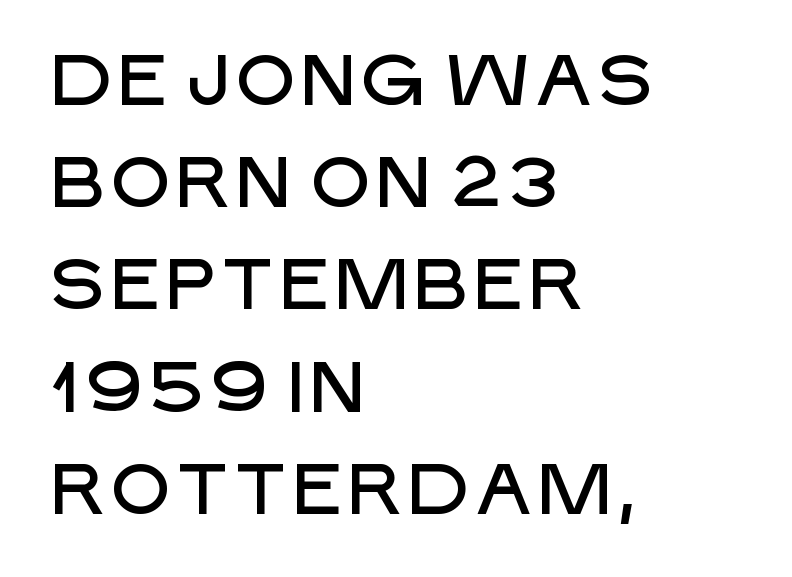
{"serif": "no", "italic": "no", "width": "normal", "stroke_contrast": "low", "x_height": "large", "monospaced": "no", "underline": "no", "align": "left", "line_spacing": "normal", "line_spacing_ratio": 1.44, "letter_spacing": "normal", "letter_spacing_em": 0.0, "glyph_px": 71}
